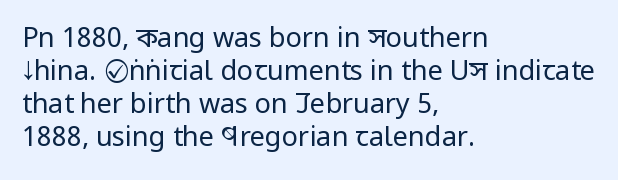
{"italic": "no", "bold": "no", "underline": "no", "align": "left", "line_spacing_ratio": 1.22, "letter_spacing": "normal", "letter_spacing_em": 0.0, "glyph_px": 27}
